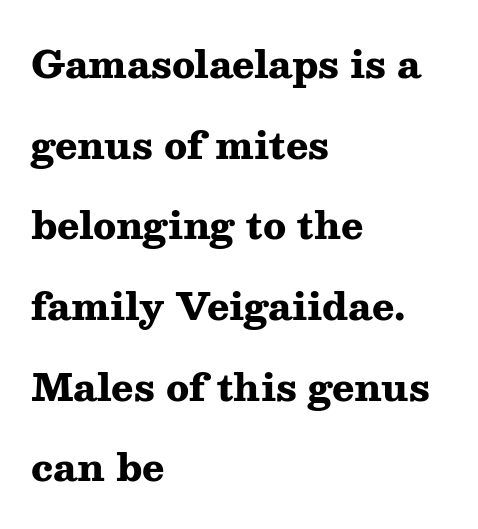
{"serif": "yes", "italic": "no", "bold": "yes", "weight": "heavy", "width": "wide", "stroke_contrast": "medium", "x_height": "medium", "monospaced": "no", "underline": "no", "align": "left", "line_spacing": "loose", "line_spacing_ratio": 2.18, "letter_spacing": "normal", "letter_spacing_em": 0.0, "glyph_px": 37}
